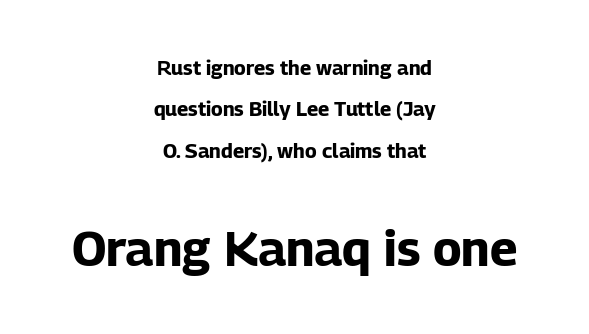
The image shows 49 px bold sans-serif type, upright; set centered, loose line spacing (2.07x), normal letter spacing, not underlined; the second (bottom) block is 2.45x larger; low stroke contrast and a medium x-height.
